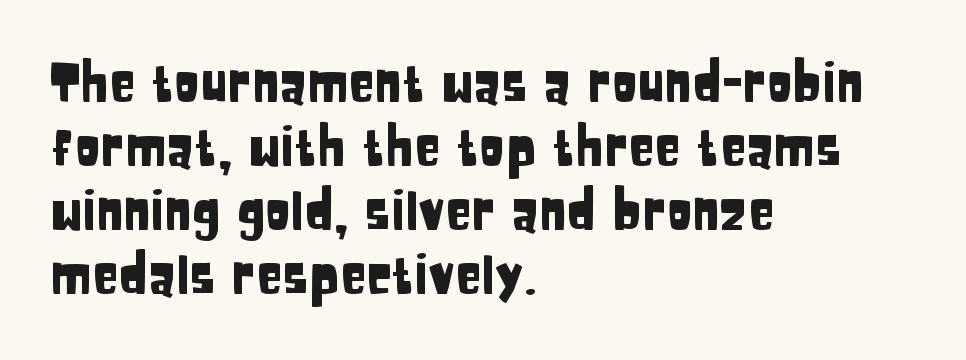
The type family on display is of the sans-serif kind. Italic: no, the glyphs are upright roman. The rendering uses natural spacing where letterforms have individual widths. The letters sit at their default tracking, neither squeezed nor spread. Underline: absent. One-word summary of the alignment: left.
